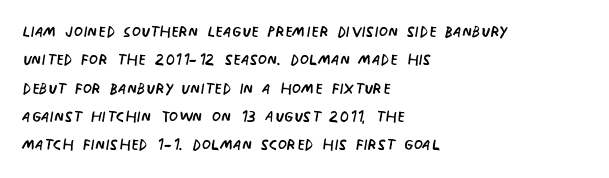
Evenly set lines give the paragraph a standard silhouette. Students, note that the glyphs here touch the page at normal intervals. Typeset ragged right — the left edge is the straight one.
